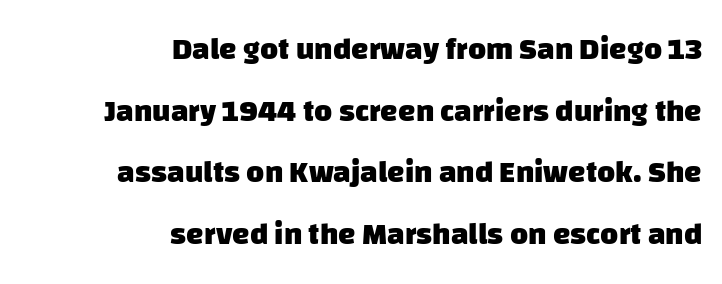
The compositor pushed each line to the right boundary. One glance says open: line gaps are wider than usual. Think of a printed novel: that variable character pitch is what you see here. The designer went with a sans here, leaving each stem footless. Compared with an ordinary text face, these strokes are far heavier — a full bold.
